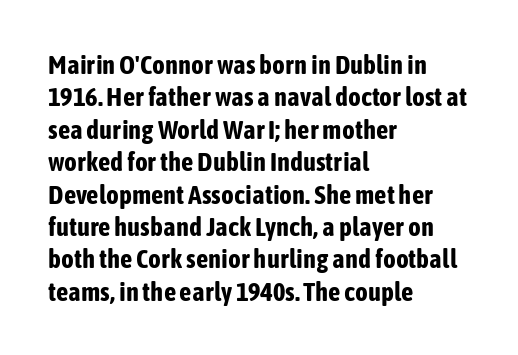
The space directly below the letters is spotless. Heavy-handed strokes throughout: this text is bold. If you drew a ruler down the left edge, every line would touch it. Italic: no, the glyphs are upright roman. Nobody touched the tracking dial on this one.
